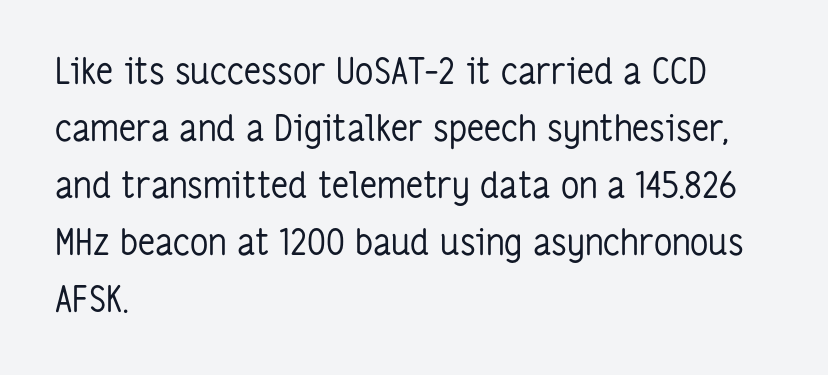
Q: Is the text bold? A: No.
Q: Is the text italic (slanted)? A: No, it is upright.
Q: Is the typeface a serif or a sans-serif typeface? A: Sans-serif.
Q: Is the text underlined? A: No.
Q: How is the paragraph aligned? A: Left-aligned.
Q: Is the spacing between letters normal or unusually wide? A: Normal.
Q: Is the spacing between lines tight, normal or loose? A: Normal.
Q: Width (condensed, normal, or wide)? A: Condensed.
Q: Stroke contrast? A: Low.
Q: x-height? A: Medium.
Q: Monospaced? A: No.
